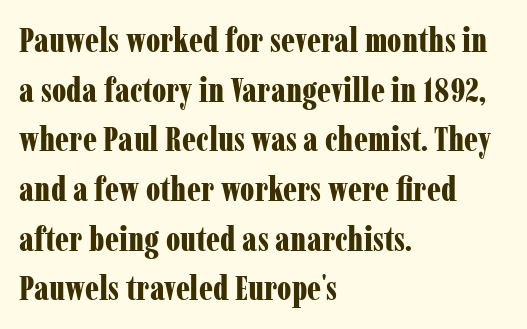
Type without underlining. The text block is weighted toward the left margin, trailing off unevenly rightward. Vertically, the passage feels balanced, rows spaced as you'd expect. Set as a true bold cut, around the 700 mark.
